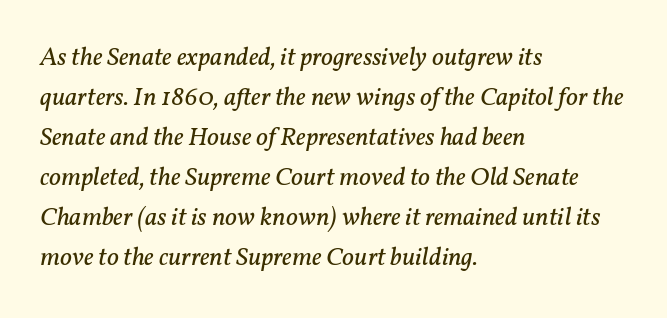
Q: Is the text bold? A: No.
Q: Is the text italic (slanted)? A: Yes, it leans right by about 11 degrees.
Q: Is the text underlined? A: No.
Q: How is the paragraph aligned? A: Left-aligned.
Q: Is the spacing between letters normal or unusually wide? A: Normal.
Q: Is the spacing between lines tight, normal or loose? A: Normal.
